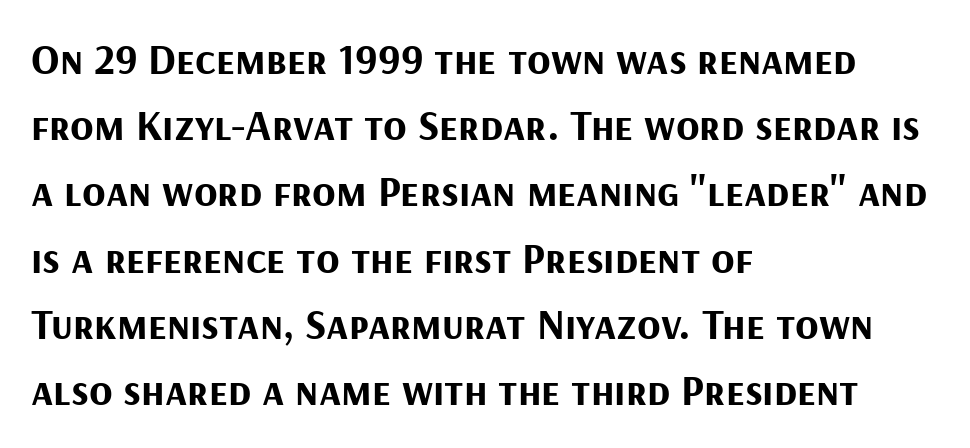
The rendering shows plain stroke endings on the letterforms — a sans-serif design. You could call the tracking neutral — neither tight nor loose. Upright lettering throughout. Descenders are the only things crossing below the line. The line-height multiplier appears to be the usual default. Visually the block forms a straight wall on the left and a jagged coastline on the right.
